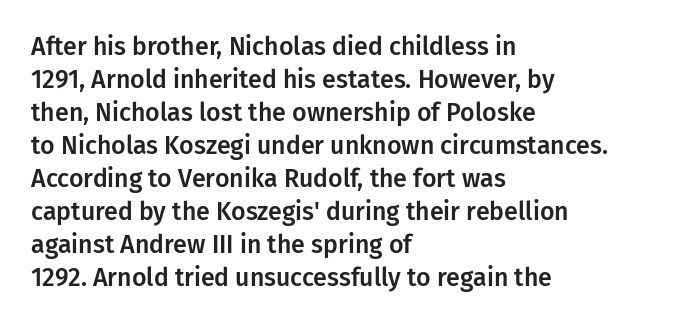
Q: Is the text italic (slanted)? A: No, it is upright.
Q: Is the text underlined? A: No.
Q: How is the paragraph aligned? A: Left-aligned.
Q: Is the spacing between letters normal or unusually wide? A: Normal.
Q: Is the spacing between lines tight, normal or loose? A: Normal.
